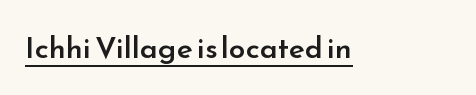
Q: Is the text bold? A: Semi-bold.
Q: Is the text italic (slanted)? A: No, it is upright.
Q: Is the typeface a serif or a sans-serif typeface? A: Sans-serif.
Q: Is the text underlined? A: Yes.
Q: Is the spacing between letters normal or unusually wide? A: Normal.
Q: Width (condensed, normal, or wide)? A: Normal.
Q: Stroke contrast? A: Low.
Q: x-height? A: Small.
Q: Monospaced? A: No.
